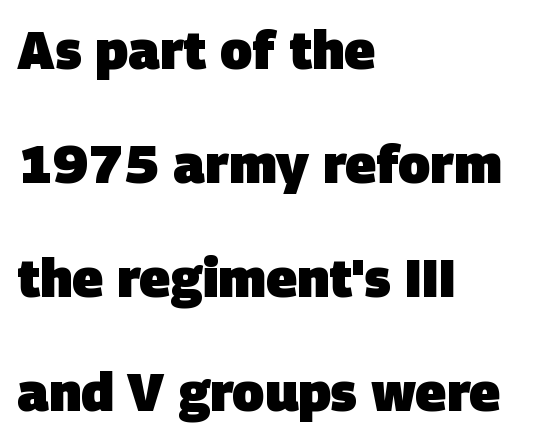
Q: Is the text bold? A: Yes.
Q: Is the typeface a serif or a sans-serif typeface? A: Sans-serif.
Q: Is the text underlined? A: No.
Q: How is the paragraph aligned? A: Left-aligned.
Q: Is the spacing between letters normal or unusually wide? A: Normal.
Q: Is the spacing between lines tight, normal or loose? A: Loose.
Q: Width (condensed, normal, or wide)? A: Normal.
Q: Stroke contrast? A: Low.
Q: x-height? A: Large.
Q: Monospaced? A: No.
